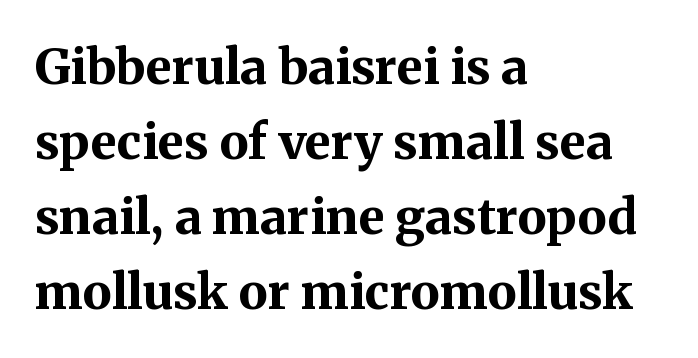
{"serif": "yes", "italic": "no", "bold": "yes", "weight": "bold", "width": "normal", "stroke_contrast": "medium", "x_height": "medium", "monospaced": "no", "underline": "no", "align": "left", "line_spacing": "normal", "line_spacing_ratio": 1.53, "letter_spacing": "normal", "letter_spacing_em": 0.0, "glyph_px": 49}
